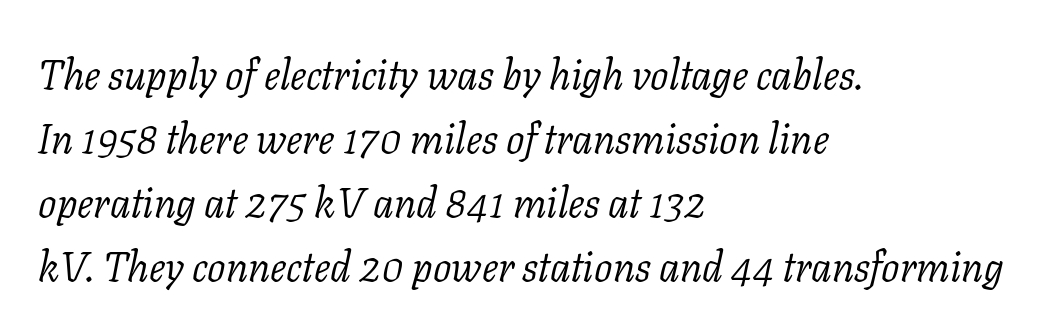
{"serif": "yes", "italic": "yes", "lean": "right", "slant_degrees": 11, "bold": "no", "weight": "light", "width": "normal", "stroke_contrast": "low", "x_height": "medium", "monospaced": "no", "underline": "no", "align": "left", "line_spacing": "normal", "line_spacing_ratio": 1.56, "letter_spacing": "normal", "letter_spacing_em": 0.0, "glyph_px": 41}
